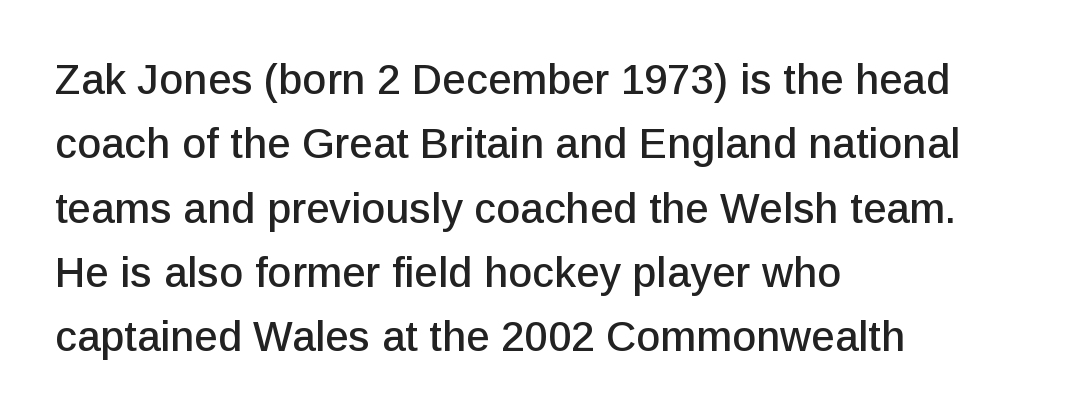
Underline: absent. Is the letter spacing exaggerated? No — it looks like the ordinary default. The line-height multiplier appears to be the usual default. Line beginnings align vertically; line endings do not. Letterform terminals end flat and unadorned throughout the passage. Upright lettering throughout.
